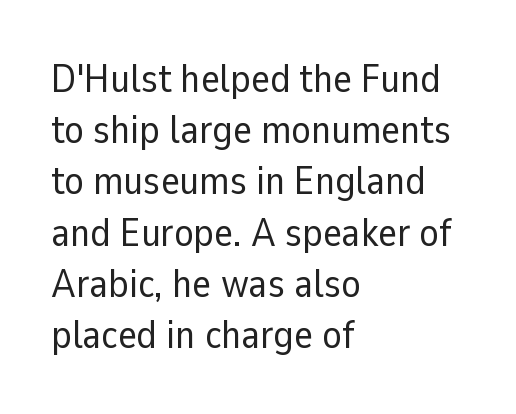
{"serif": "no", "italic": "no", "bold": "no", "weight": "regular", "width": "normal", "stroke_contrast": "low", "x_height": "medium", "monospaced": "no", "underline": "no", "align": "left", "line_spacing": "normal", "line_spacing_ratio": 1.28, "letter_spacing": "normal", "letter_spacing_em": 0.0, "glyph_px": 40}
